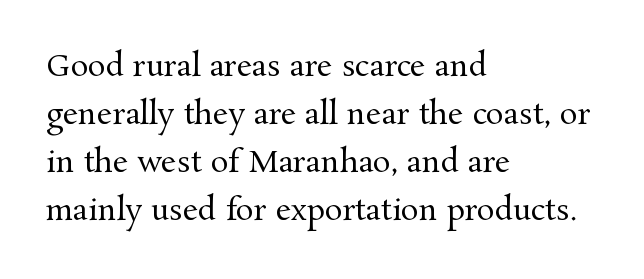
Q: Is the text bold? A: No.
Q: Is the text italic (slanted)? A: No, it is upright.
Q: Is the typeface a serif or a sans-serif typeface? A: Serif.
Q: Is the text underlined? A: No.
Q: How is the paragraph aligned? A: Left-aligned.
Q: Is the spacing between letters normal or unusually wide? A: Normal.
Q: Is the spacing between lines tight, normal or loose? A: Normal.
Q: Width (condensed, normal, or wide)? A: Normal.
Q: Stroke contrast? A: Medium.
Q: x-height? A: Medium.
Q: Monospaced? A: No.
